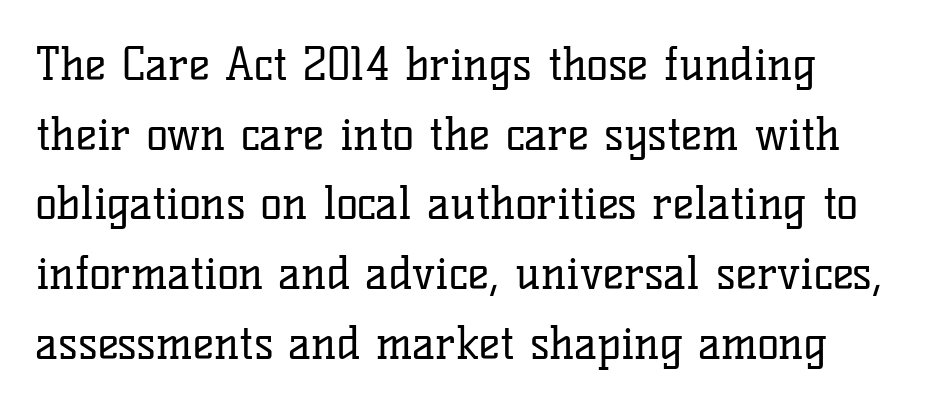
The image shows 45 px regular-weight serif type, upright; set normal line spacing (1.55x), normal letter spacing, not underlined; low stroke contrast and a medium x-height.
